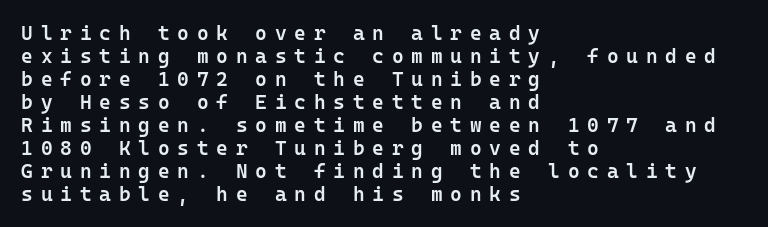
The image shows 20 px text type, upright; set left-aligned, tight line spacing (1.15x), unusually wide letter spacing (+0.39 em), not underlined.
